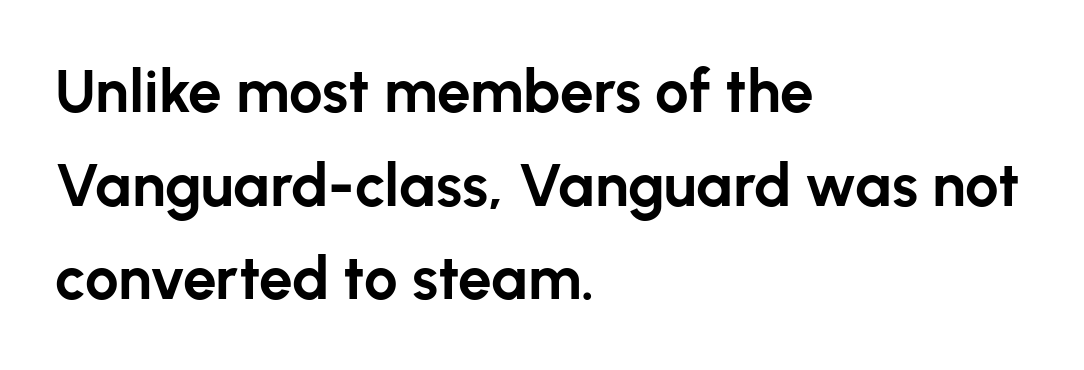
Q: Is the text bold? A: Yes.
Q: Is the text italic (slanted)? A: No, it is upright.
Q: Is the typeface a serif or a sans-serif typeface? A: Sans-serif.
Q: Is the text underlined? A: No.
Q: How is the paragraph aligned? A: Left-aligned.
Q: Is the spacing between letters normal or unusually wide? A: Normal.
Q: Is the spacing between lines tight, normal or loose? A: Normal.
Q: Width (condensed, normal, or wide)? A: Normal.
Q: Stroke contrast? A: Low.
Q: x-height? A: Medium.
Q: Monospaced? A: No.
